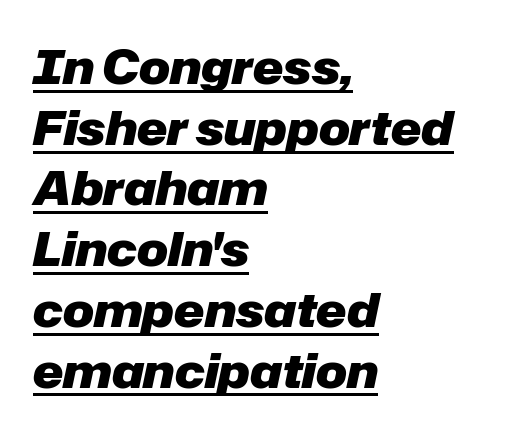
{"italic": "yes", "lean": "right", "slant_degrees": 12, "bold": "yes", "weight": "heavy", "width": "normal", "stroke_contrast": "low", "x_height": "medium", "monospaced": "no", "underline": "yes", "align": "left", "line_spacing": "normal", "line_spacing_ratio": 1.32, "letter_spacing": "normal", "letter_spacing_em": 0.0, "glyph_px": 46}
